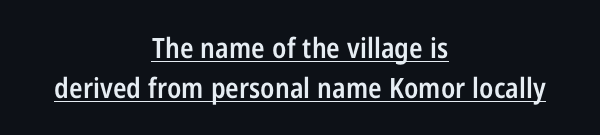
Q: Is the text bold? A: Semi-bold.
Q: Is the text italic (slanted)? A: No, it is upright.
Q: Is the typeface a serif or a sans-serif typeface? A: Sans-serif.
Q: Is the text underlined? A: Yes.
Q: How is the paragraph aligned? A: Centered.
Q: Is the spacing between letters normal or unusually wide? A: Normal.
Q: Is the spacing between lines tight, normal or loose? A: Normal.
Q: Width (condensed, normal, or wide)? A: Condensed.
Q: Stroke contrast? A: Low.
Q: x-height? A: Medium.
Q: Monospaced? A: No.
